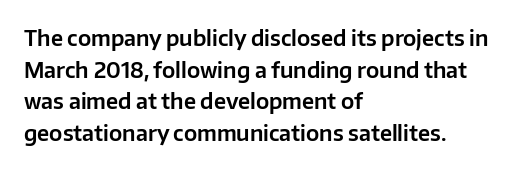
{"italic": "no", "underline": "no", "align": "left", "line_spacing": "normal", "line_spacing_ratio": 1.51, "letter_spacing": "normal", "letter_spacing_em": 0.0, "glyph_px": 21}
